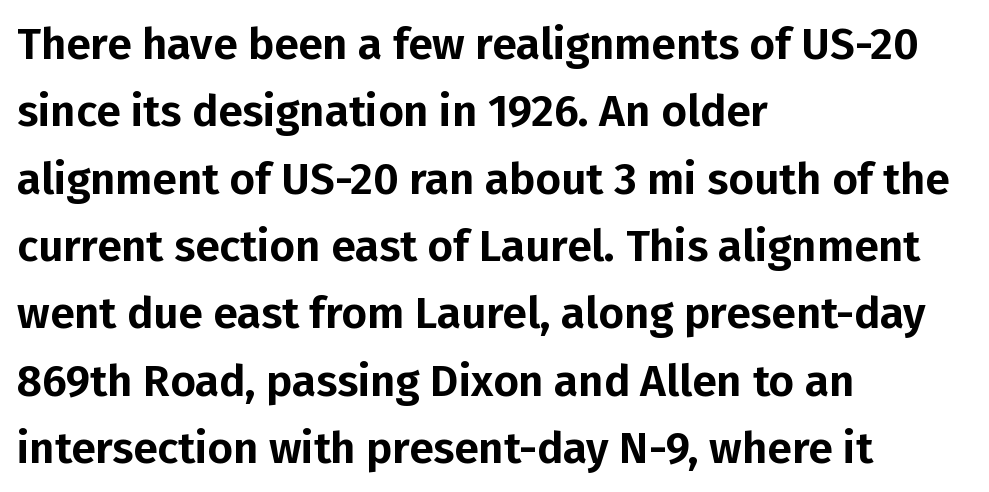
Q: Is the text italic (slanted)? A: No, it is upright.
Q: Is the typeface a serif or a sans-serif typeface? A: Sans-serif.
Q: Is the text underlined? A: No.
Q: How is the paragraph aligned? A: Left-aligned.
Q: Is the spacing between letters normal or unusually wide? A: Normal.
Q: Is the spacing between lines tight, normal or loose? A: Normal.
Q: Width (condensed, normal, or wide)? A: Normal.
Q: Stroke contrast? A: Low.
Q: x-height? A: Medium.
Q: Monospaced? A: No.
